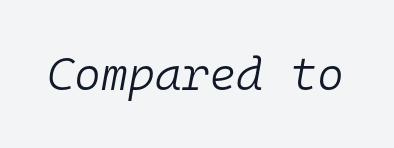
Q: Is the text bold? A: No.
Q: Is the text italic (slanted)? A: Yes, it leans right by about 10 degrees.
Q: Is the text underlined? A: No.
Q: Is the spacing between letters normal or unusually wide? A: Normal.
Q: Width (condensed, normal, or wide)? A: Normal.
Q: Stroke contrast? A: Low.
Q: x-height? A: Medium.
Q: Monospaced? A: Yes.
